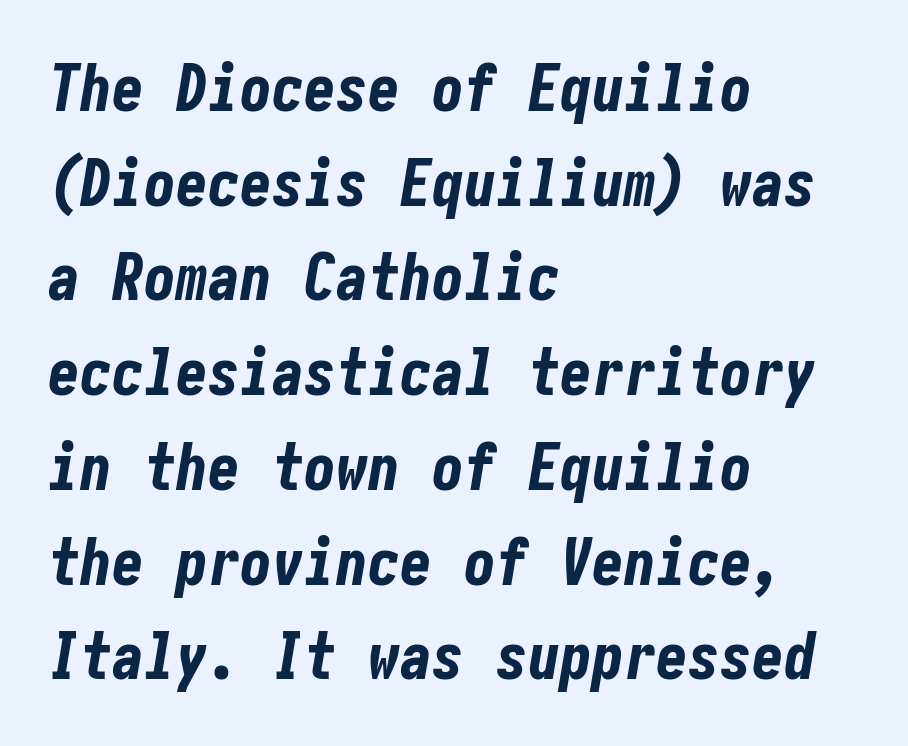
The image shows 64 px bold, condensed type, italic (leaning right); set left-aligned, normal line spacing (1.48x), normal letter spacing, not underlined; low stroke contrast and a medium x-height.
